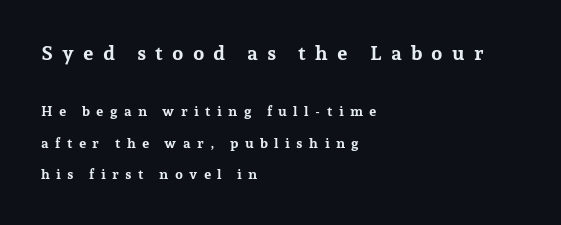
{"italic": "no", "bold": "yes", "underline": "no", "align": "left", "line_spacing": "loose", "line_spacing_ratio": 2.26, "letter_spacing": "wide", "letter_spacing_em": 0.45, "larger_block": "first", "size_ratio": 1.43, "glyph_px": 20}
